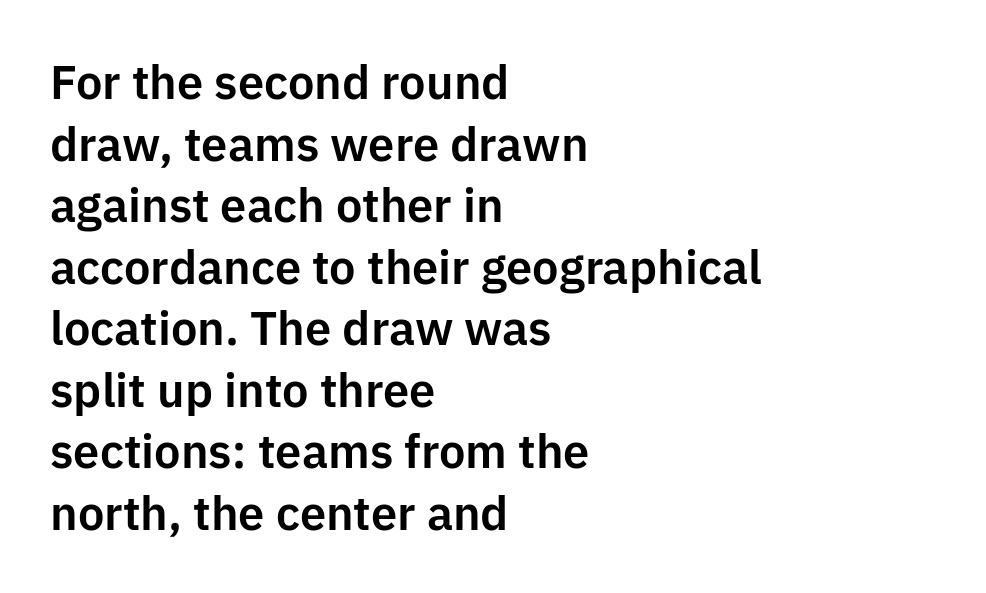
Q: Is the text italic (slanted)? A: No, it is upright.
Q: Is the typeface a serif or a sans-serif typeface? A: Sans-serif.
Q: Is the text underlined? A: No.
Q: How is the paragraph aligned? A: Left-aligned.
Q: Is the spacing between letters normal or unusually wide? A: Normal.
Q: Is the spacing between lines tight, normal or loose? A: Normal.
Q: Width (condensed, normal, or wide)? A: Normal.
Q: Stroke contrast? A: Low.
Q: x-height? A: Medium.
Q: Monospaced? A: No.
